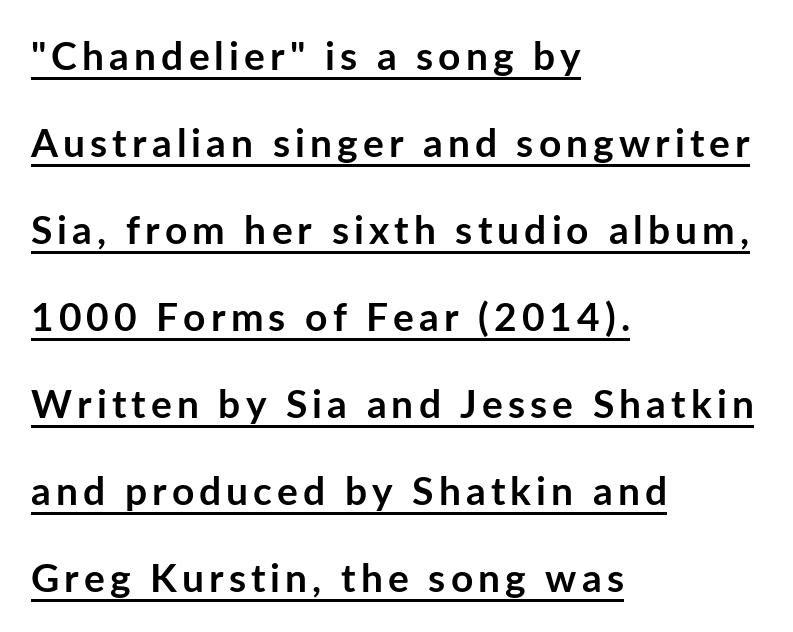
The paragraph has a hard left edge and a soft right edge. Students, observe the line beneath the letters — that is underlining. One glance says open: line gaps are wider than usual. Looks like regular typesetting: each glyph gets only the width it needs.
